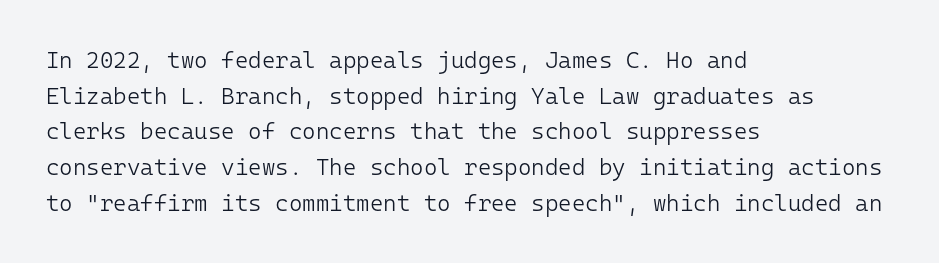
Q: Is the text bold? A: No.
Q: Is the text italic (slanted)? A: No, it is upright.
Q: Is the text underlined? A: No.
Q: How is the paragraph aligned? A: Left-aligned.
Q: Is the spacing between letters normal or unusually wide? A: Normal.
Q: Is the spacing between lines tight, normal or loose? A: Normal.
